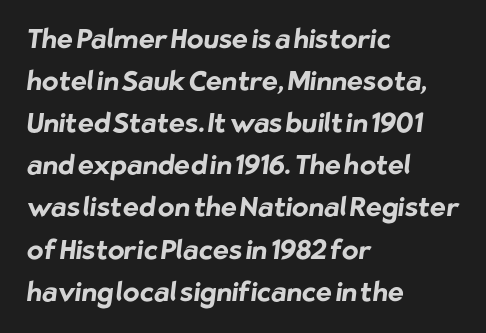
Is the letter spacing exaggerated? No — it looks like the ordinary default. Typesetter's note: full bold, strokes at maximum text heaviness. Leftover space on each line is placed entirely after the last word. The passage shown stacks its lines at a standard gap. Bare-footed words on every line.
